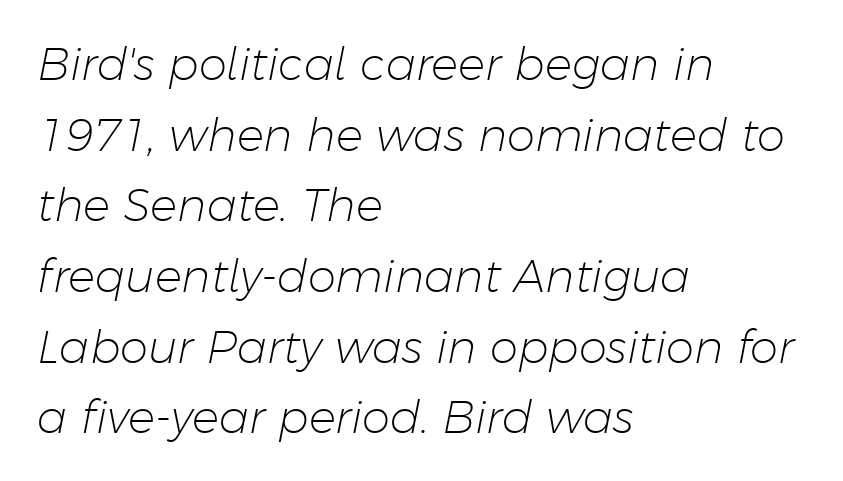
{"italic": "yes", "lean": "right", "slant_degrees": 11, "bold": "no", "weight": "light", "width": "normal", "stroke_contrast": "low", "x_height": "medium", "monospaced": "no", "underline": "no", "align": "left", "line_spacing": "normal", "line_spacing_ratio": 1.57, "letter_spacing": "normal", "letter_spacing_em": 0.0, "glyph_px": 45}
